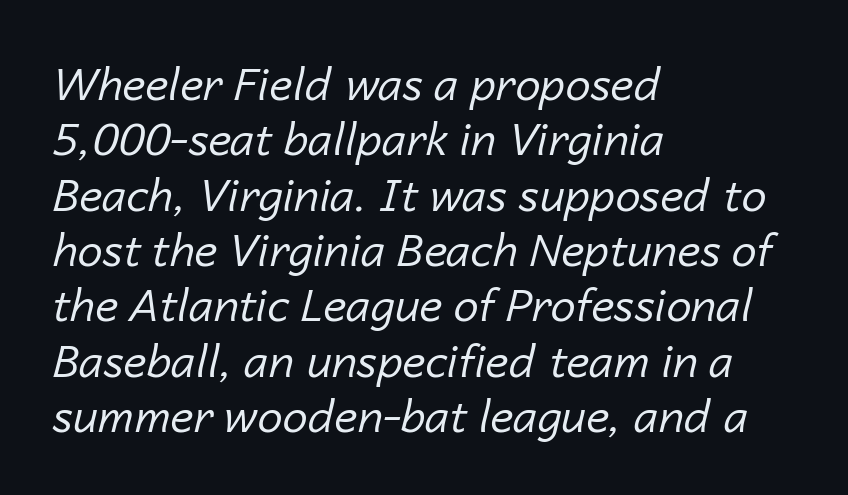
The image shows 45 px regular-weight type, italic (leaning right); set left-aligned, line spacing 1.23x, normal letter spacing, not underlined; low stroke contrast and a medium x-height.
